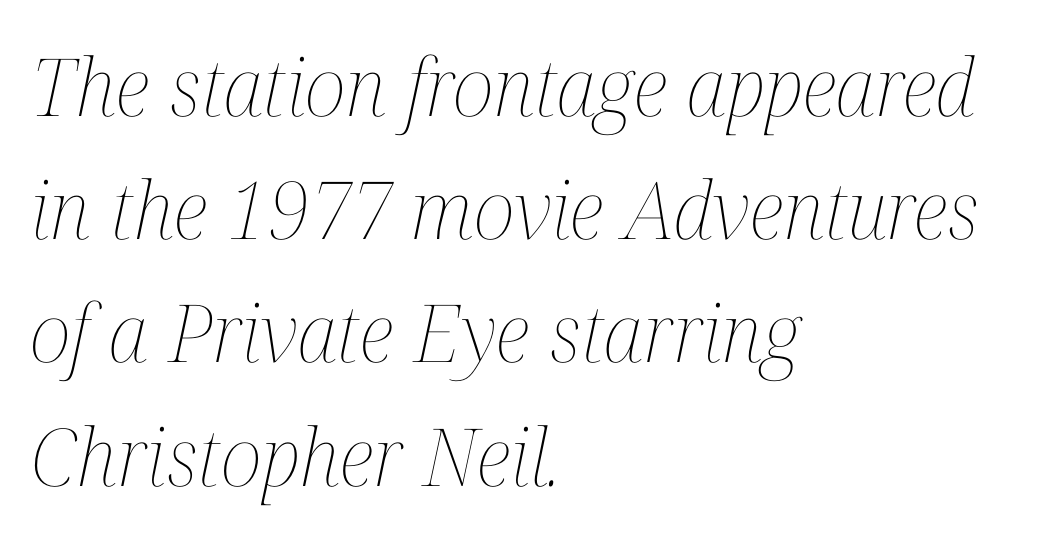
Q: Is the text bold? A: No.
Q: Is the text italic (slanted)? A: Yes, it leans right by about 12 degrees.
Q: Is the text underlined? A: No.
Q: How is the paragraph aligned? A: Left-aligned.
Q: Is the spacing between letters normal or unusually wide? A: Normal.
Q: Is the spacing between lines tight, normal or loose? A: Normal.
Q: Width (condensed, normal, or wide)? A: Condensed.
Q: Stroke contrast? A: Medium.
Q: x-height? A: Medium.
Q: Monospaced? A: No.
